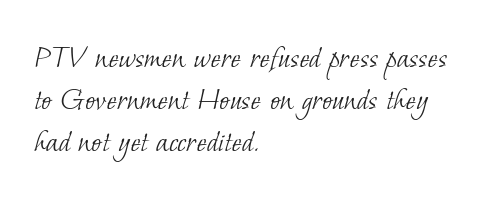
The rendering uses natural spacing where letterforms have individual widths. The rendering anchors every line to the left-hand side. I'd call this a serif setting — the letters wear small feet. This sample uses plain, unmodified letter spacing. Vertical stems look standard width or narrower in stroke. Underlining? Definitely not there.
